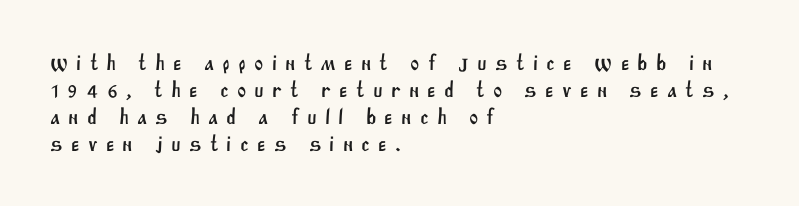
Q: Is the text underlined? A: No.
Q: How is the paragraph aligned? A: Left-aligned.
Q: Is the spacing between letters normal or unusually wide? A: Unusually wide.
